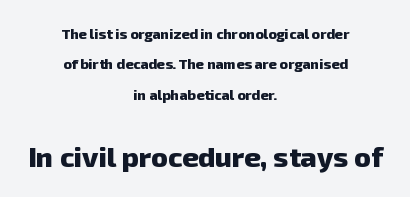
Q: Is the text bold? A: Yes.
Q: Is the typeface a serif or a sans-serif typeface? A: Sans-serif.
Q: Is the text underlined? A: No.
Q: How is the paragraph aligned? A: Centered.
Q: Is the spacing between letters normal or unusually wide? A: Normal.
Q: Is the spacing between lines tight, normal or loose? A: Loose.
Q: Which block of text is set in a larger size, the first (top) or the second (bottom)? A: The second (bottom) one.
Q: Width (condensed, normal, or wide)? A: Normal.
Q: Stroke contrast? A: Low.
Q: x-height? A: Medium.
Q: Monospaced? A: No.
